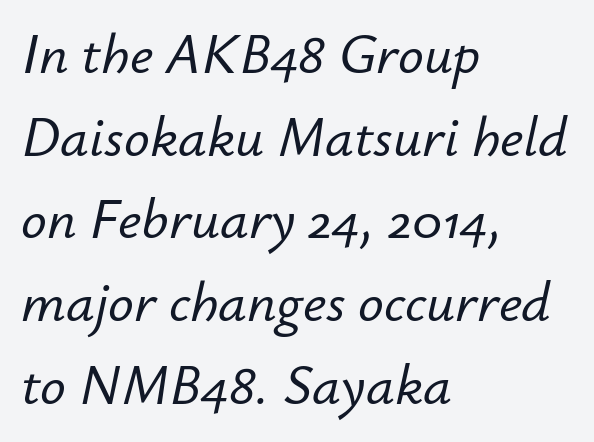
{"italic": "yes", "lean": "right", "slant_degrees": 12, "width": "normal", "stroke_contrast": "low", "x_height": "small", "monospaced": "no", "underline": "no", "align": "left", "line_spacing": "normal", "line_spacing_ratio": 1.45, "letter_spacing": "normal", "letter_spacing_em": 0.0, "glyph_px": 57}
